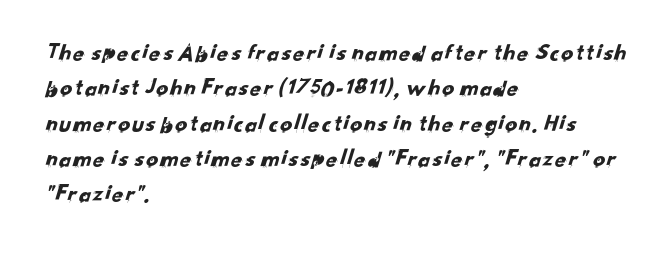
The space between consecutive lines is moderate. Beneath every word, the page is bare. Does extra space separate the letters? No, they use regular spacing. Each line starts at the same left margin while the right side varies.
